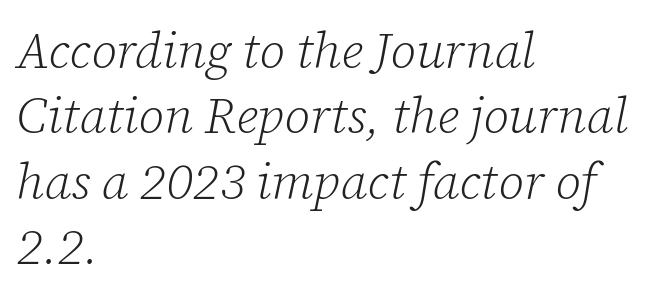
Q: Is the text bold? A: No.
Q: Is the text italic (slanted)? A: Yes, it leans right by about 12 degrees.
Q: Is the typeface a serif or a sans-serif typeface? A: Serif.
Q: Is the text underlined? A: No.
Q: How is the paragraph aligned? A: Left-aligned.
Q: Is the spacing between letters normal or unusually wide? A: Normal.
Q: Is the spacing between lines tight, normal or loose? A: Normal.
Q: Width (condensed, normal, or wide)? A: Normal.
Q: Stroke contrast? A: Low.
Q: x-height? A: Medium.
Q: Monospaced? A: No.
